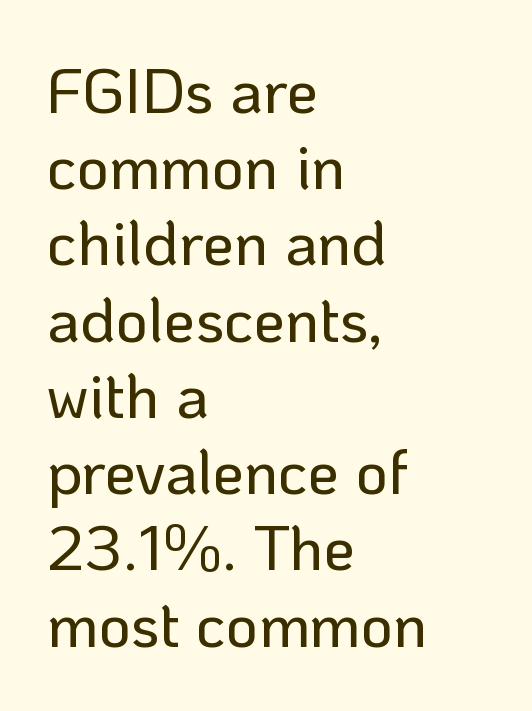
Decoration check: the copy has no underline. The face used here is proportionally spaced, like ordinary book or web type. The line texture is even and compact thanks to regular tracking. Notice how the passage keeps a crisp vertical edge on the left only.
